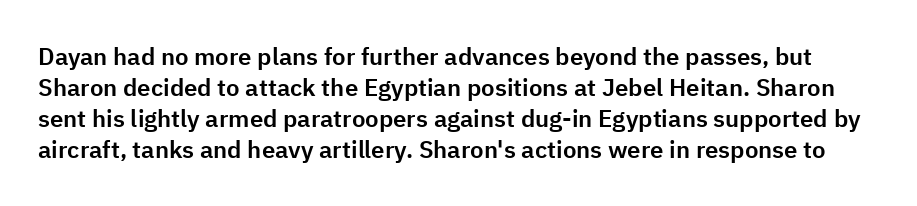
Q: Is the text italic (slanted)? A: No, it is upright.
Q: Is the text underlined? A: No.
Q: Is the spacing between letters normal or unusually wide? A: Normal.
Q: Is the spacing between lines tight, normal or loose? A: Normal.
